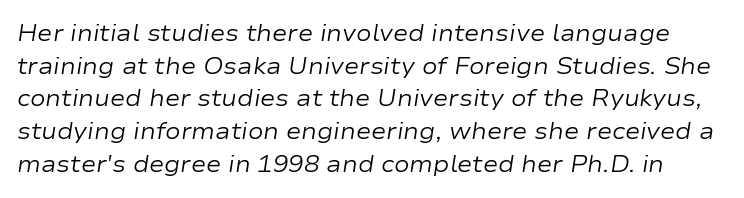
{"italic": "yes", "lean": "right", "slant_degrees": 9, "bold": "no", "underline": "no", "line_spacing": "normal", "line_spacing_ratio": 1.42, "letter_spacing": "normal", "letter_spacing_em": 0.0, "glyph_px": 23}
